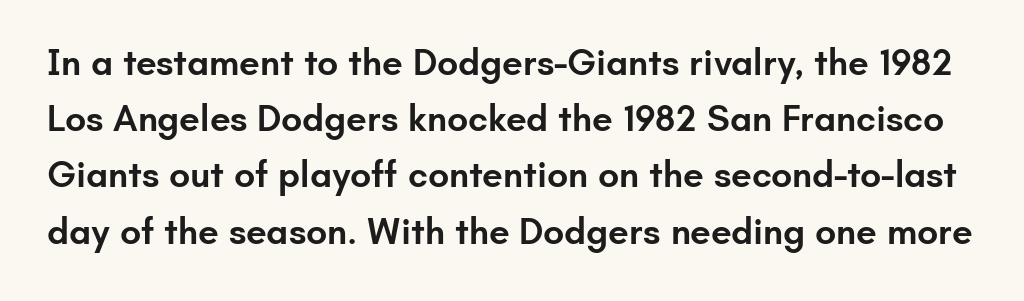
{"serif": "no", "italic": "no", "bold": "semi", "weight": "semibold", "width": "normal", "stroke_contrast": "low", "x_height": "small", "monospaced": "no", "underline": "no", "line_spacing": "normal", "line_spacing_ratio": 1.52, "letter_spacing": "normal", "letter_spacing_em": 0.0, "glyph_px": 37}
